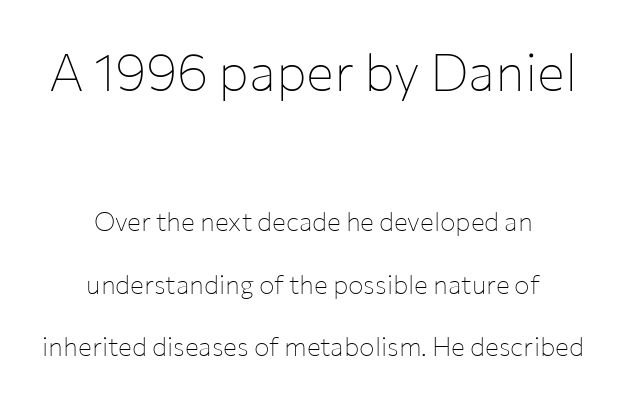
{"serif": "no", "italic": "no", "bold": "no", "weight": "thin", "width": "normal", "stroke_contrast": "low", "x_height": "medium", "monospaced": "no", "underline": "no", "align": "center", "line_spacing": "loose", "line_spacing_ratio": 2.4, "letter_spacing": "normal", "letter_spacing_em": 0.0, "larger_block": "first", "size_ratio": 2.0, "glyph_px": 52}
